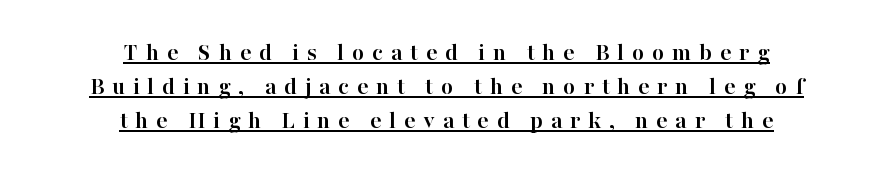
The image shows 25 px bold type, upright; set centered, normal line spacing (1.36x), unusually wide letter spacing (+0.31 em), underlined.
